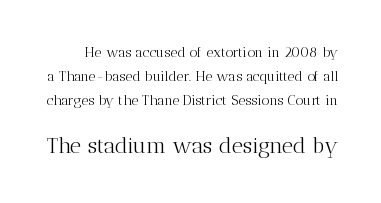
{"italic": "no", "bold": "no", "underline": "no", "line_spacing_ratio": 1.71, "letter_spacing": "normal", "letter_spacing_em": 0.0, "larger_block": "second", "size_ratio": 1.57, "glyph_px": 22}
